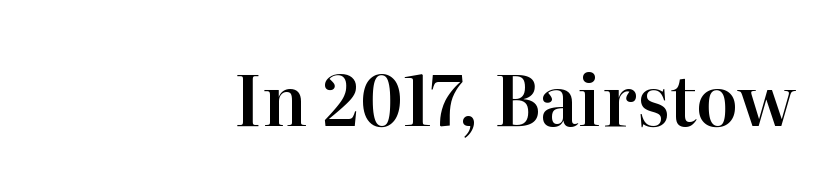
The image shows 69 px serif type, upright; set right-aligned, normal letter spacing, not underlined; high stroke contrast and a medium x-height.
